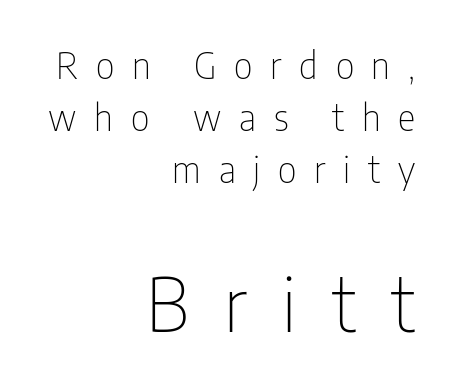
Characters remain perfectly vertical along every line. The specimen omits any rule beneath the text block's lines. Tracking value appears strongly positive — letters spread wide. Each stroke keeps to a modest, everyday thickness or less. Each letter keeps its own natural width here, so spacing adapts to shape. This rendering uses right alignment, leaving the left contour irregular.
